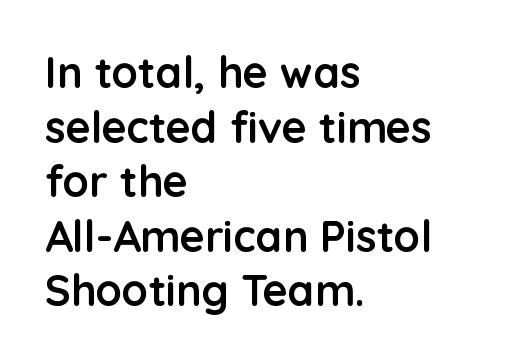
Q: Is the text bold? A: Yes.
Q: Is the text italic (slanted)? A: No, it is upright.
Q: Is the typeface a serif or a sans-serif typeface? A: Sans-serif.
Q: Is the text underlined? A: No.
Q: How is the paragraph aligned? A: Left-aligned.
Q: Is the spacing between letters normal or unusually wide? A: Normal.
Q: Is the spacing between lines tight, normal or loose? A: Normal.
Q: Width (condensed, normal, or wide)? A: Normal.
Q: Stroke contrast? A: Low.
Q: x-height? A: Medium.
Q: Monospaced? A: No.
